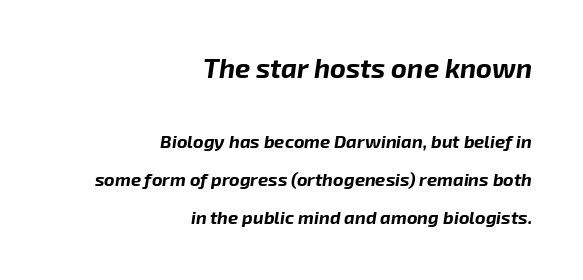
The image shows 27 px bold type, italic (leaning right); set right-aligned, loose line spacing (2.12x), normal letter spacing, not underlined; the first (top) block is 1.5x larger.
